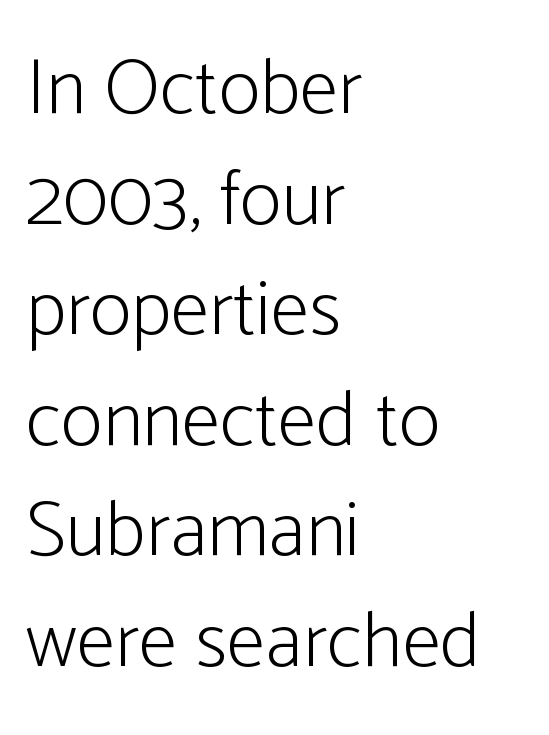
Q: Is the text bold? A: No.
Q: Is the text italic (slanted)? A: No, it is upright.
Q: Is the typeface a serif or a sans-serif typeface? A: Sans-serif.
Q: Is the text underlined? A: No.
Q: How is the paragraph aligned? A: Left-aligned.
Q: Is the spacing between letters normal or unusually wide? A: Normal.
Q: Is the spacing between lines tight, normal or loose? A: Normal.
Q: Width (condensed, normal, or wide)? A: Condensed.
Q: Stroke contrast? A: Low.
Q: x-height? A: Medium.
Q: Monospaced? A: No.
